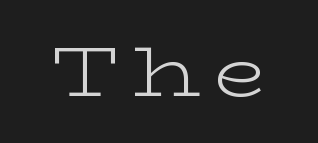
Q: Is the text bold? A: No.
Q: Is the text italic (slanted)? A: No, it is upright.
Q: Is the typeface a serif or a sans-serif typeface? A: Serif.
Q: Is the text underlined? A: No.
Q: Width (condensed, normal, or wide)? A: Wide.
Q: Stroke contrast? A: Low.
Q: x-height? A: Medium.
Q: Monospaced? A: No.
